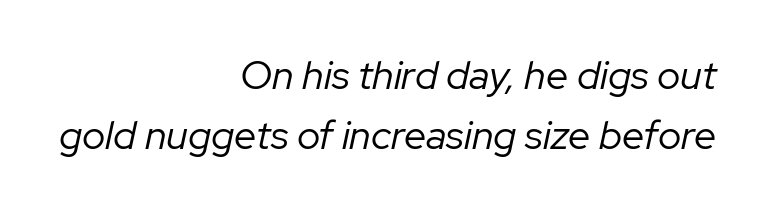
The image shows 40 px regular-weight type, italic (leaning right); set right-aligned, normal line spacing (1.5x), normal letter spacing, not underlined; low stroke contrast and a medium x-height.
